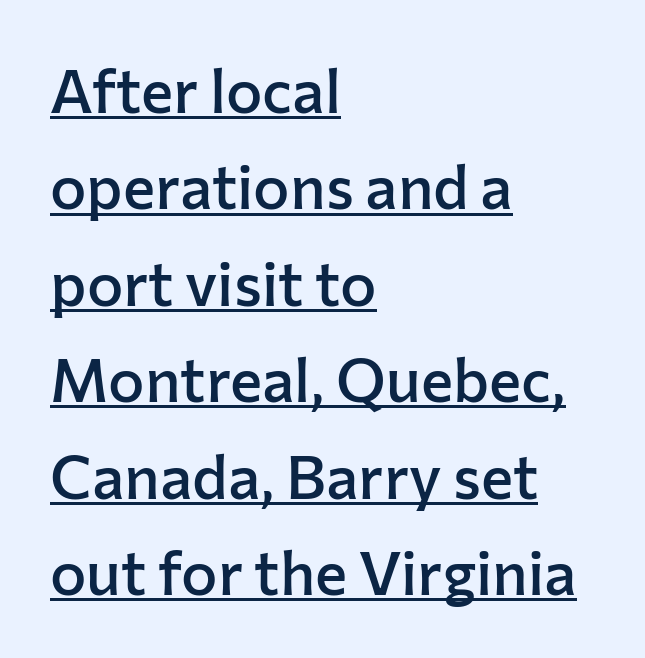
Q: Is the text bold? A: Semi-bold.
Q: Is the text italic (slanted)? A: No, it is upright.
Q: Is the typeface a serif or a sans-serif typeface? A: Sans-serif.
Q: Is the text underlined? A: Yes.
Q: How is the paragraph aligned? A: Left-aligned.
Q: Is the spacing between letters normal or unusually wide? A: Normal.
Q: Is the spacing between lines tight, normal or loose? A: Normal.
Q: Width (condensed, normal, or wide)? A: Normal.
Q: Stroke contrast? A: Low.
Q: x-height? A: Medium.
Q: Monospaced? A: No.
